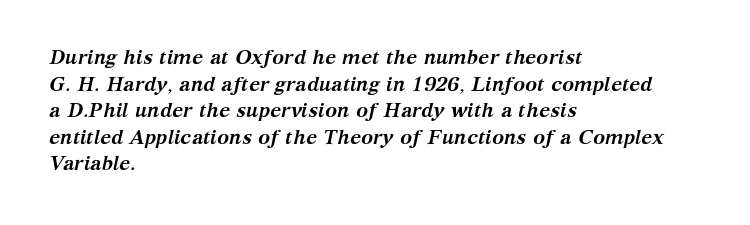
The image shows 20 px bold type, italic (leaning right); set left-aligned, normal line spacing (1.33x), normal letter spacing, not underlined.
